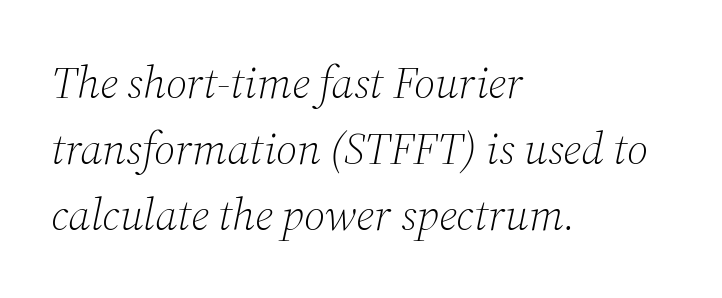
Descenders are the only things crossing below the line. The face used here is rendered with its standard letterfit. The letters carry serifs — small finishing strokes at the ends of their stems. In terms of leading, this rendering sits right in the middle. Do the characters align in a grid? No, the font is proportional. Weight: in the light-to-regular range.
